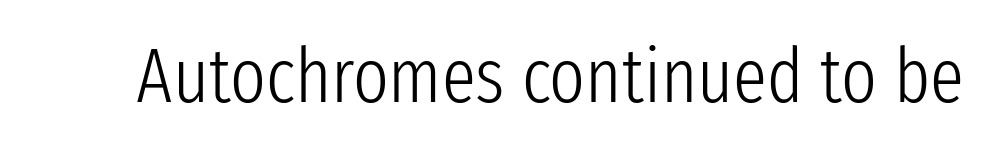
{"serif": "no", "italic": "no", "bold": "no", "weight": "light", "width": "condensed", "stroke_contrast": "low", "x_height": "medium", "monospaced": "no", "underline": "no", "letter_spacing": "normal", "letter_spacing_em": 0.0, "glyph_px": 76}
